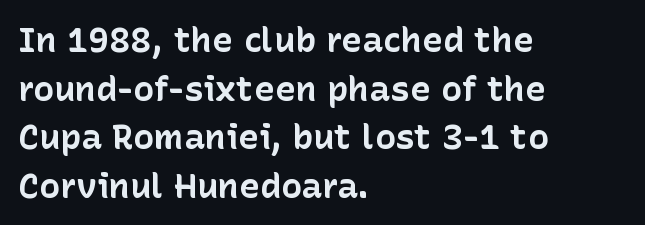
{"serif": "no", "italic": "no", "bold": "yes", "weight": "bold", "width": "normal", "stroke_contrast": "low", "x_height": "medium", "monospaced": "no", "underline": "no", "align": "left", "line_spacing": "normal", "line_spacing_ratio": 1.39, "letter_spacing": "normal", "letter_spacing_em": 0.0, "glyph_px": 35}
